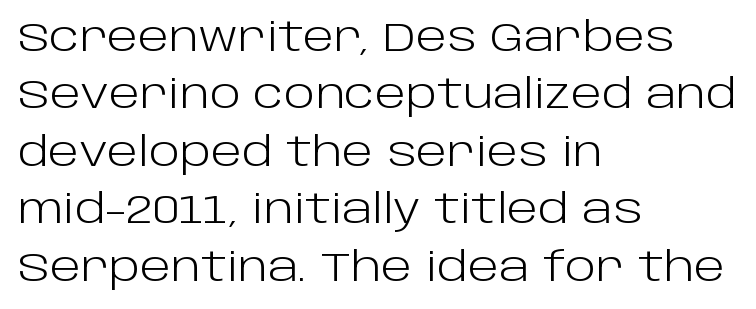
{"serif": "no", "italic": "no", "bold": "no", "weight": "light", "width": "normal", "stroke_contrast": "low", "x_height": "large", "monospaced": "no", "underline": "no", "align": "left", "line_spacing": "normal", "line_spacing_ratio": 1.4, "letter_spacing": "normal", "letter_spacing_em": 0.0, "glyph_px": 41}
